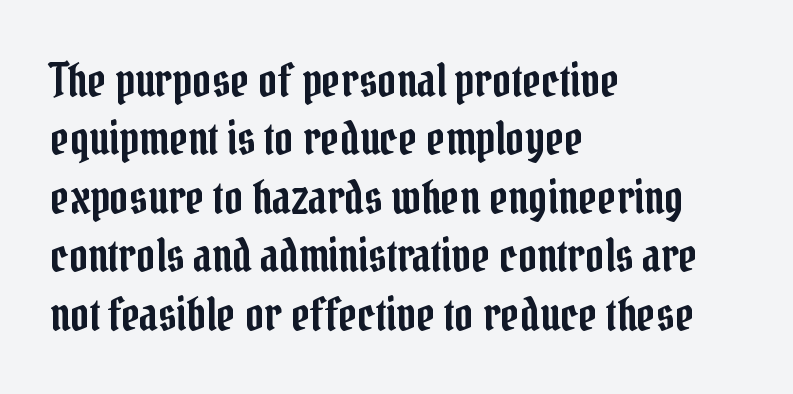
The image shows 46 px condensed serif type, upright; set left-aligned, normal line spacing (1.27x), normal letter spacing, not underlined; low stroke contrast and a medium x-height.
